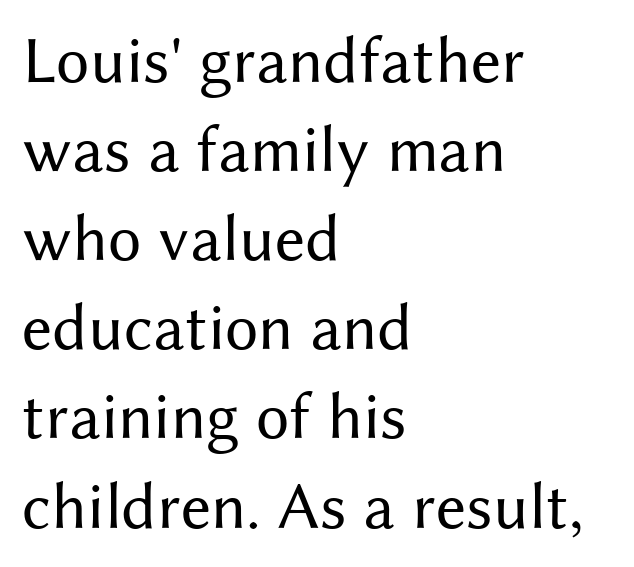
The cut favours lightness, reaching ordinary text weight at its darkest. Underlining? Definitely not there. What kind of face is this? One without serifs — a sans. The face used here is rendered with its standard letterfit. The axis of the letterforms is exactly vertical.
